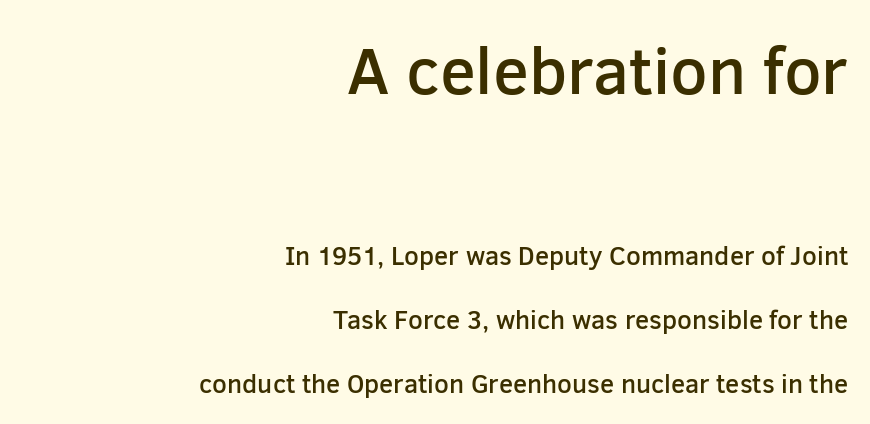
Top chunk: large. Bottom chunk: small. Semibold letterforms, between regular and bold. Quick note: not italic, upright. The letters advance in unequal steps, a hallmark of proportional type.
